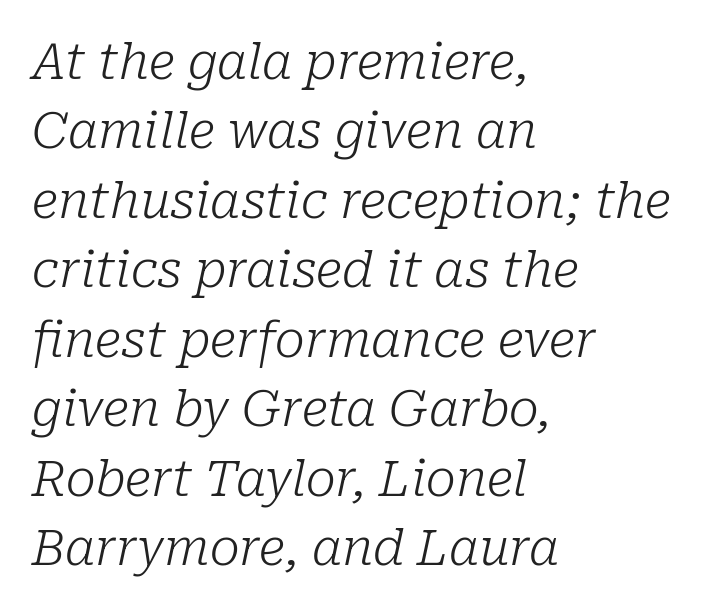
Q: Is the text bold? A: No.
Q: Is the text italic (slanted)? A: Yes, it leans right by about 10 degrees.
Q: Is the typeface a serif or a sans-serif typeface? A: Serif.
Q: Is the text underlined? A: No.
Q: How is the paragraph aligned? A: Left-aligned.
Q: Is the spacing between letters normal or unusually wide? A: Normal.
Q: Is the spacing between lines tight, normal or loose? A: Normal.
Q: Width (condensed, normal, or wide)? A: Normal.
Q: Stroke contrast? A: Low.
Q: x-height? A: Medium.
Q: Monospaced? A: No.
